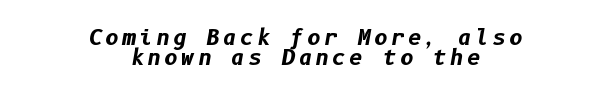
Q: Is the text bold? A: Yes.
Q: Is the text italic (slanted)? A: Yes, it leans right by about 10 degrees.
Q: Is the text underlined? A: No.
Q: How is the paragraph aligned? A: Centered.
Q: Is the spacing between lines tight, normal or loose? A: Tight.
